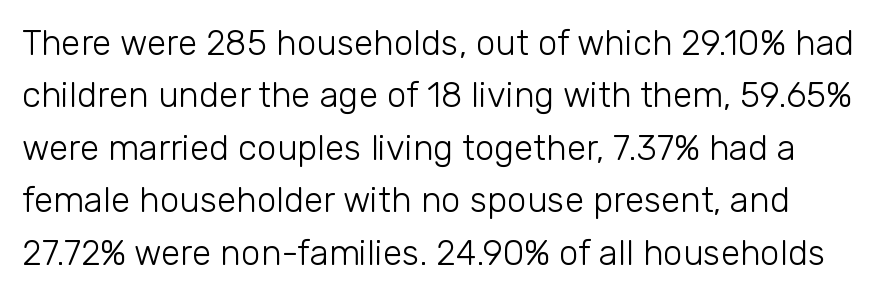
Q: Is the text bold? A: No.
Q: Is the text italic (slanted)? A: No, it is upright.
Q: Is the typeface a serif or a sans-serif typeface? A: Sans-serif.
Q: Is the text underlined? A: No.
Q: Is the spacing between letters normal or unusually wide? A: Normal.
Q: Is the spacing between lines tight, normal or loose? A: Normal.
Q: Width (condensed, normal, or wide)? A: Normal.
Q: Stroke contrast? A: Low.
Q: x-height? A: Medium.
Q: Monospaced? A: No.
